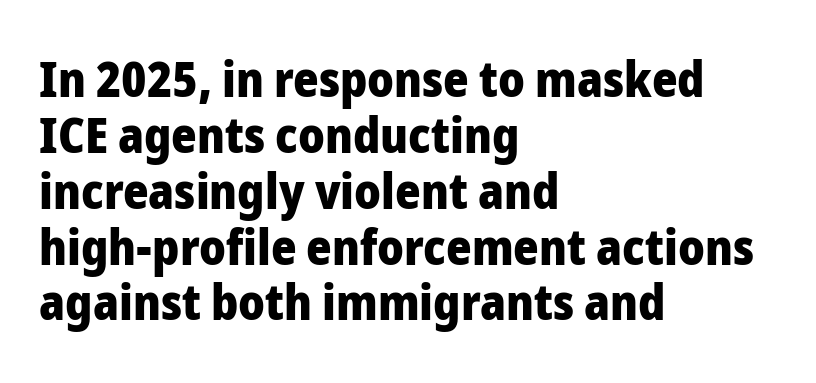
{"serif": "no", "italic": "no", "bold": "yes", "weight": "heavy", "width": "normal", "stroke_contrast": "low", "x_height": "medium", "monospaced": "no", "underline": "no", "align": "left", "line_spacing": "tight", "line_spacing_ratio": 1.14, "letter_spacing": "normal", "letter_spacing_em": 0.0, "glyph_px": 49}
